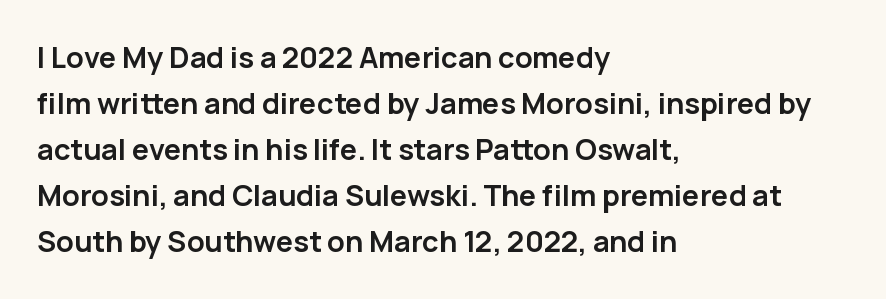
The image shows 29 px semibold sans-serif type, upright; set left-aligned, normal line spacing (1.59x), normal letter spacing, not underlined; low stroke contrast and a medium x-height.
